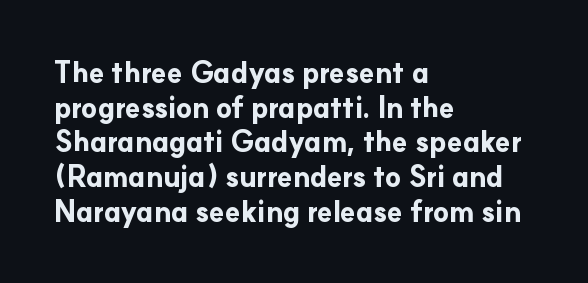
Q: Is the text bold? A: Yes.
Q: Is the text italic (slanted)? A: No, it is upright.
Q: Is the typeface a serif or a sans-serif typeface? A: Sans-serif.
Q: Is the text underlined? A: No.
Q: How is the paragraph aligned? A: Left-aligned.
Q: Is the spacing between letters normal or unusually wide? A: Normal.
Q: Width (condensed, normal, or wide)? A: Normal.
Q: Stroke contrast? A: Low.
Q: x-height? A: Small.
Q: Monospaced? A: No.
